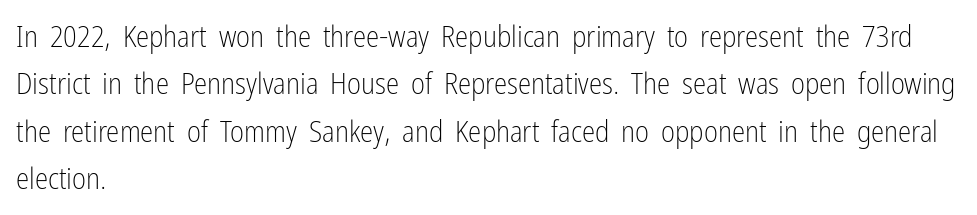
Q: Is the text bold? A: No.
Q: Is the text italic (slanted)? A: No, it is upright.
Q: Is the typeface a serif or a sans-serif typeface? A: Sans-serif.
Q: Is the text underlined? A: No.
Q: How is the paragraph aligned? A: Left-aligned.
Q: Is the spacing between letters normal or unusually wide? A: Normal.
Q: Is the spacing between lines tight, normal or loose? A: Normal.
Q: Width (condensed, normal, or wide)? A: Condensed.
Q: Stroke contrast? A: Low.
Q: x-height? A: Medium.
Q: Monospaced? A: No.
